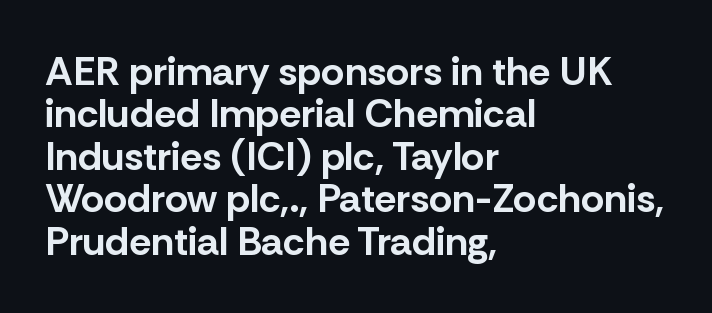
The image shows 40 px bold sans-serif type, upright; set left-aligned, tight line spacing (1.06x), normal letter spacing, not underlined; low stroke contrast and a medium x-height.
